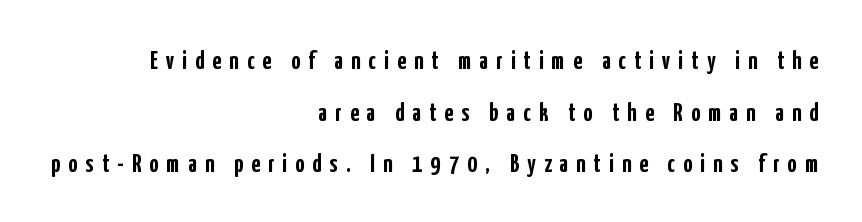
Q: Is the text bold? A: Yes.
Q: Is the text italic (slanted)? A: No, it is upright.
Q: Is the text underlined? A: No.
Q: How is the paragraph aligned? A: Right-aligned.
Q: Is the spacing between letters normal or unusually wide? A: Unusually wide.
Q: Is the spacing between lines tight, normal or loose? A: Loose.
